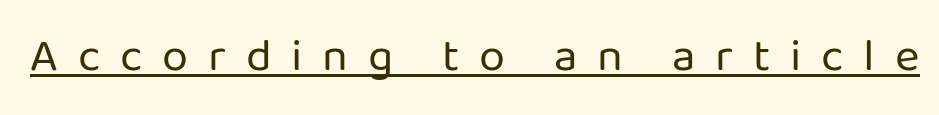
{"serif": "no", "italic": "no", "bold": "no", "weight": "regular", "width": "normal", "stroke_contrast": "low", "x_height": "medium", "monospaced": "no", "underline": "yes", "letter_spacing": "wide", "letter_spacing_em": 0.42, "glyph_px": 47}
